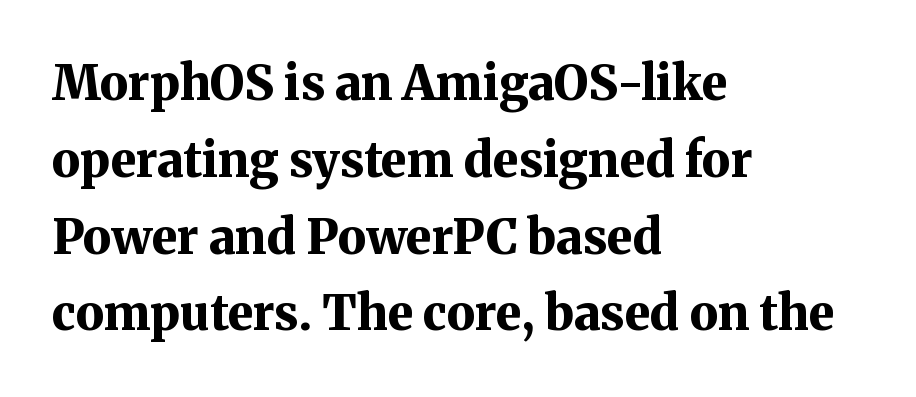
{"serif": "yes", "italic": "no", "bold": "yes", "weight": "bold", "width": "normal", "stroke_contrast": "medium", "x_height": "medium", "monospaced": "no", "underline": "no", "align": "left", "line_spacing": "normal", "line_spacing_ratio": 1.6, "letter_spacing": "normal", "letter_spacing_em": 0.0, "glyph_px": 48}
